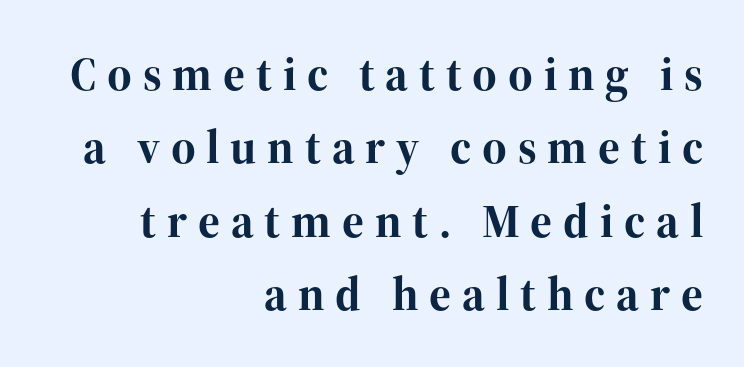
{"serif": "yes", "italic": "no", "bold": "yes", "weight": "bold", "width": "normal", "stroke_contrast": "high", "x_height": "medium", "monospaced": "no", "underline": "no", "align": "right", "line_spacing": "normal", "line_spacing_ratio": 1.56, "letter_spacing": "wide", "letter_spacing_em": 0.23, "glyph_px": 47}
